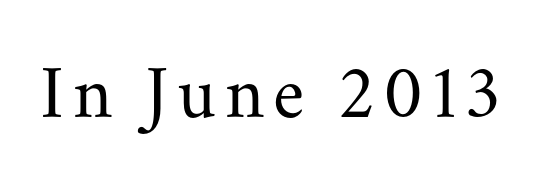
The image shows 76 px regular-weight serif type, upright; set not underlined; medium stroke contrast and a small x-height.
